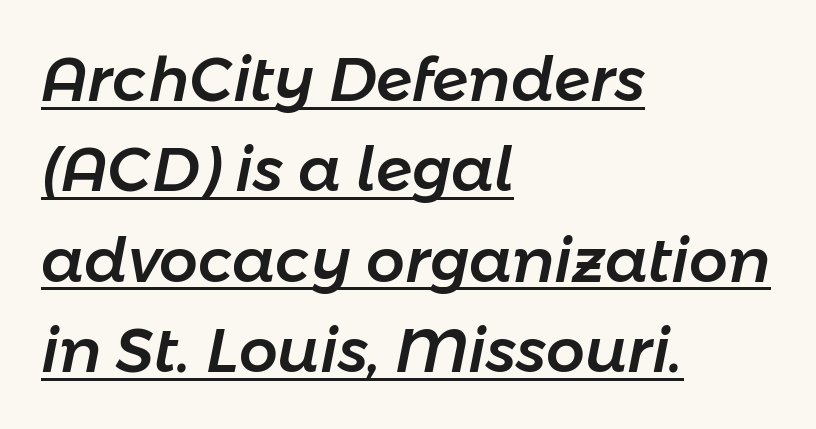
The passage shown is typed in a proportional face where columns would drift. These lines keep a tight, regular rhythm from letter to letter. The sample's only ornament is a line tracing under the words. Observe the lean: these are italic letterforms.
